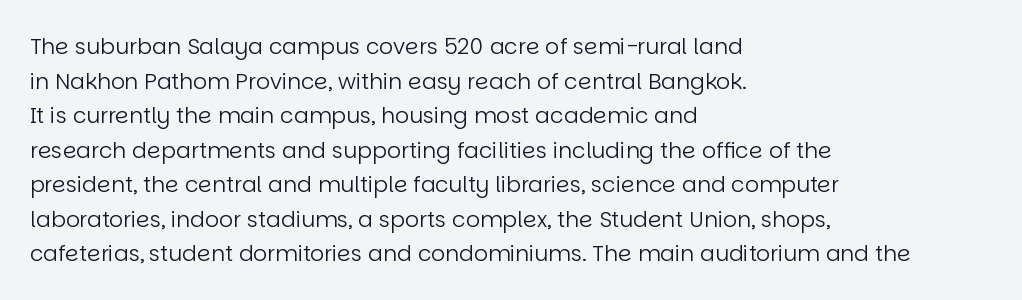
Which margin do the lines hug? The left one — the right edge is uneven. This is roman type, the default non-slanted kind. Summary of vertical rhythm: regular, with standard interline spacing. These glyphs show unthickened strokes, regular width or finer. The rendering keeps characters at their native spacing. The gap between lines stays unmarked.
